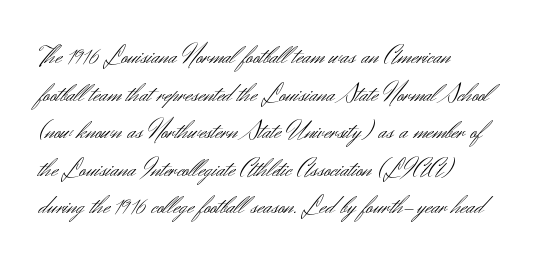
{"bold": "no", "underline": "no", "align": "left", "line_spacing": "normal", "line_spacing_ratio": 1.39, "letter_spacing": "normal", "letter_spacing_em": 0.0, "glyph_px": 27}
